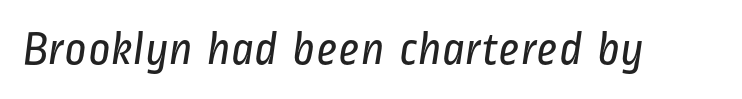
Each word holds together tightly as a unit, with standard inter-letter gaps. Is this a fixed-width face? No — the glyphs have proportional, varying widths. These glyphs show unthickened strokes, regular width or finer. Has an underline been added? It has not. Type style note: lacks serifs.
